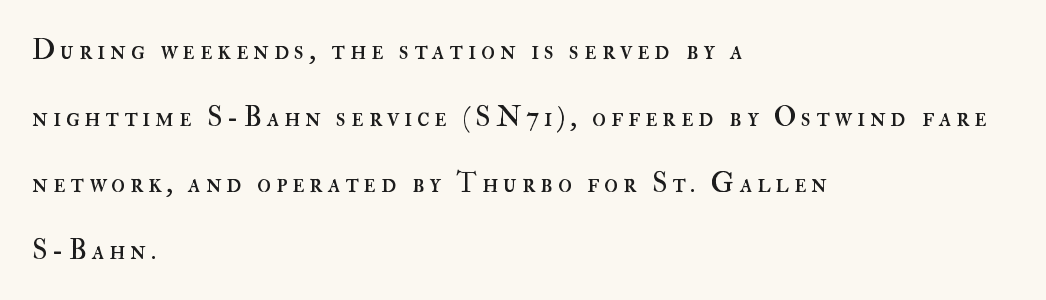
Stems and bowls with no extra thickness — not bold. The letters stand upright; this is a roman face. Compared with typical paragraphs, the rows here are farther apart. Each row of text sits above clean, open space.
